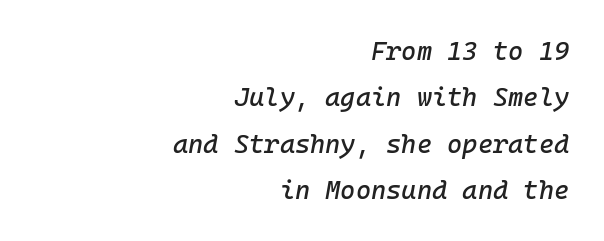
{"italic": "yes", "lean": "right", "slant_degrees": 10, "underline": "no", "align": "right", "line_spacing_ratio": 1.78, "letter_spacing": "normal", "letter_spacing_em": 0.0, "glyph_px": 26}
